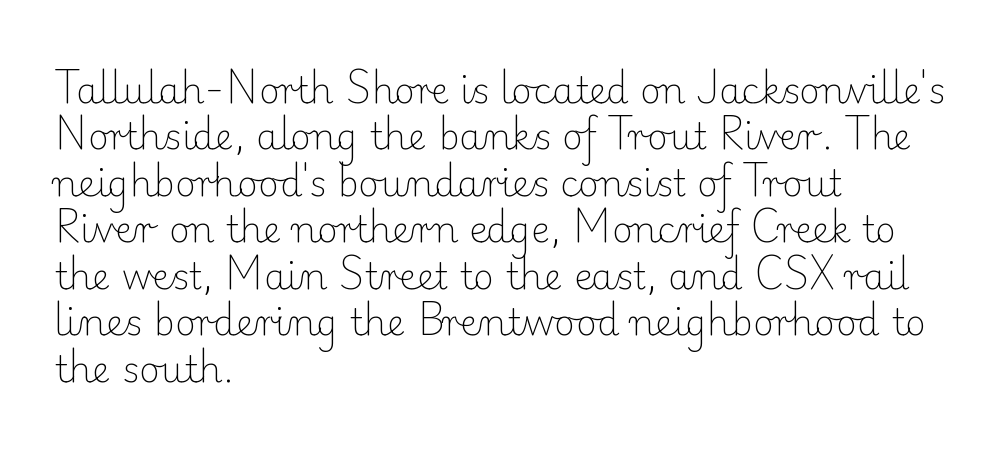
Q: Is the text bold? A: No.
Q: Is the text italic (slanted)? A: No, it is upright.
Q: Is the typeface a serif or a sans-serif typeface? A: Serif.
Q: Is the text underlined? A: No.
Q: How is the paragraph aligned? A: Left-aligned.
Q: Is the spacing between letters normal or unusually wide? A: Normal.
Q: Is the spacing between lines tight, normal or loose? A: Normal.
Q: Width (condensed, normal, or wide)? A: Normal.
Q: Stroke contrast? A: Low.
Q: x-height? A: Small.
Q: Monospaced? A: No.
